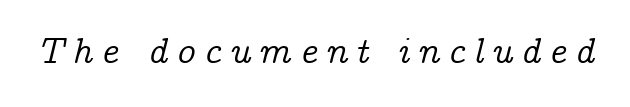
{"serif": "yes", "italic": "yes", "lean": "right", "slant_degrees": 14, "width": "normal", "stroke_contrast": "low", "x_height": "medium", "monospaced": "no", "underline": "no", "letter_spacing": "wide", "letter_spacing_em": 0.23, "glyph_px": 36}
